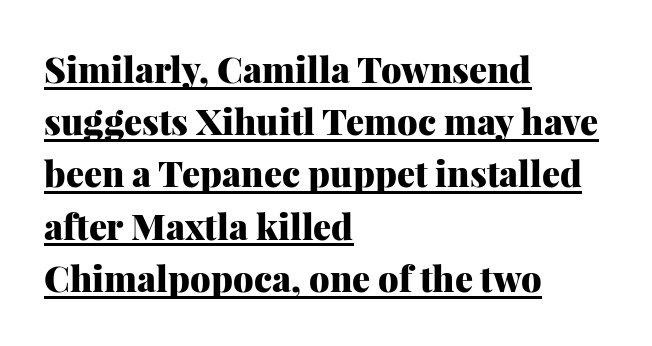
The image shows 36 px heavy serif type, upright; set left-aligned, normal line spacing (1.45x), normal letter spacing, underlined; medium stroke contrast and a medium x-height.
